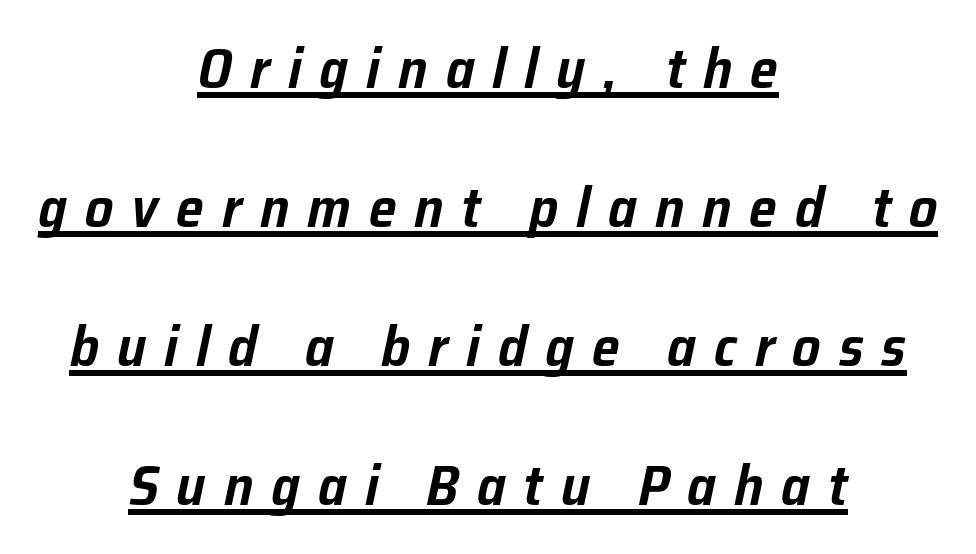
The image shows 56 px text type, italic (leaning right); set centered, loose line spacing (2.48x), unusually wide letter spacing (+0.32 em), underlined; low stroke contrast and a medium x-height.
